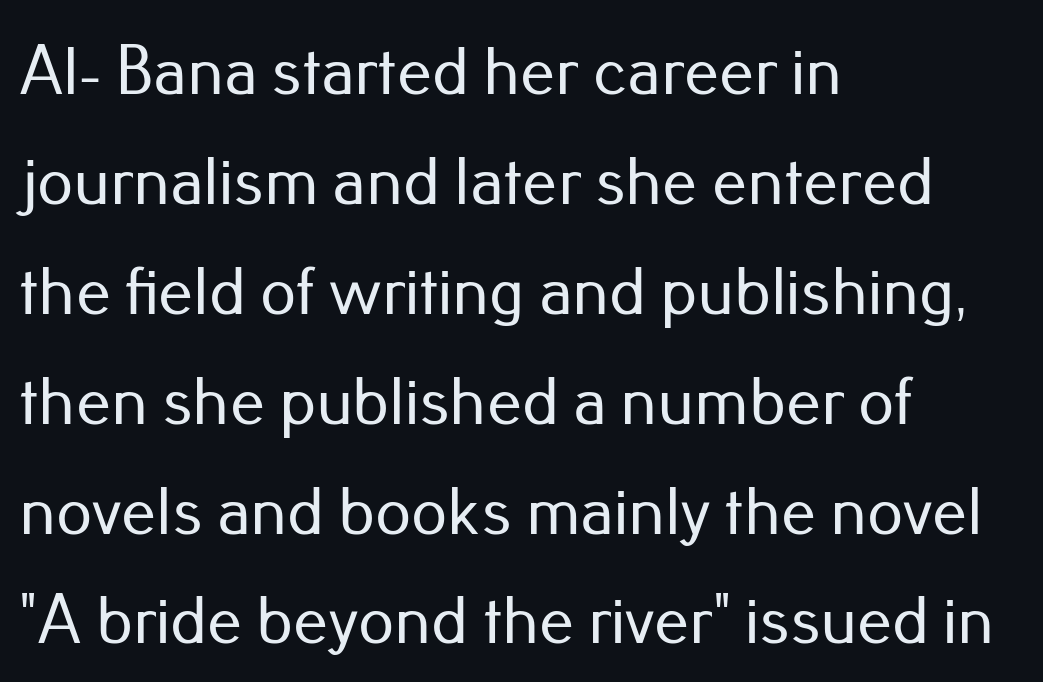
The image shows 70 px sans-serif type, upright; set left-aligned, normal line spacing (1.57x), normal letter spacing, not underlined; low stroke contrast and a small x-height.
